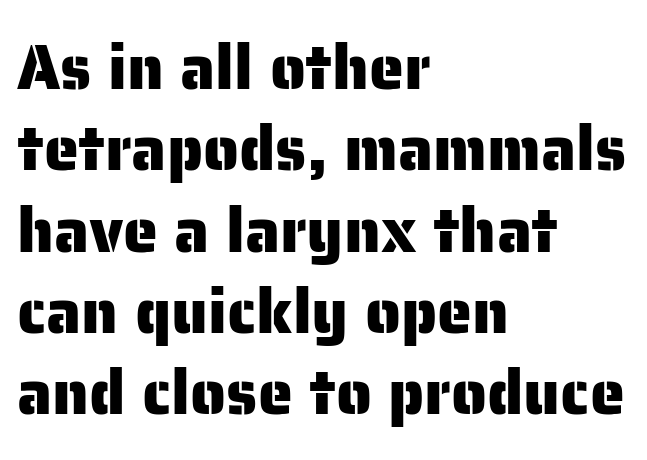
Which margin do the lines hug? The left one — the right edge is uneven. The letters stand straight up with perfectly vertical stems. The zone under the glyphs is completely vacant. The passage shown is typed in a proportional face where columns would drift. Each word holds together tightly as a unit, with standard inter-letter gaps. Typographically, this falls in the sans-serif category.
